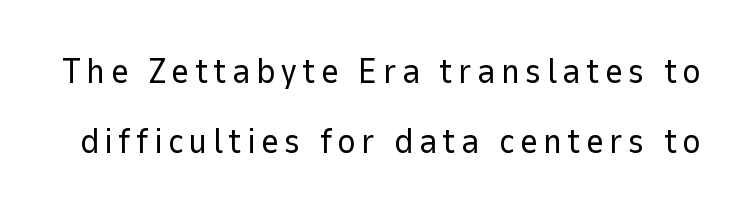
{"serif": "no", "italic": "no", "bold": "no", "weight": "regular", "width": "normal", "stroke_contrast": "low", "x_height": "medium", "monospaced": "no", "underline": "no", "line_spacing": "loose", "line_spacing_ratio": 2.0, "glyph_px": 35}
